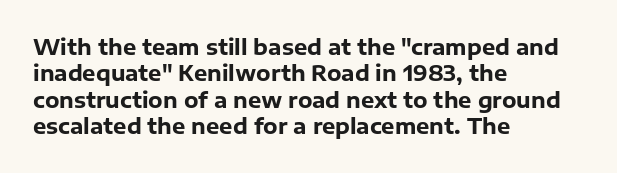
Q: Is the text bold? A: Yes.
Q: Is the text italic (slanted)? A: No, it is upright.
Q: Is the text underlined? A: No.
Q: How is the paragraph aligned? A: Left-aligned.
Q: Is the spacing between letters normal or unusually wide? A: Normal.
Q: Is the spacing between lines tight, normal or loose? A: Normal.
